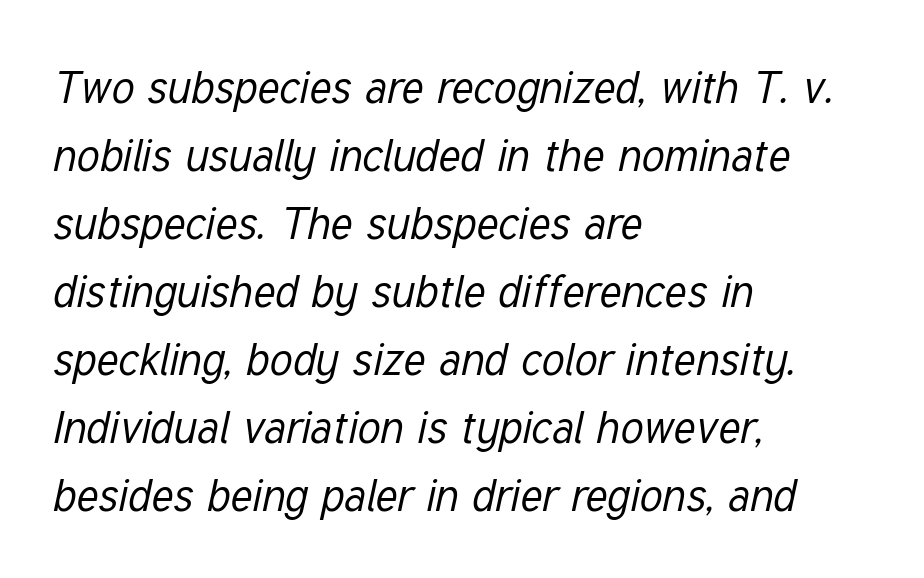
{"italic": "yes", "lean": "right", "slant_degrees": 12, "bold": "no", "weight": "regular", "width": "condensed", "stroke_contrast": "low", "x_height": "medium", "monospaced": "no", "underline": "no", "align": "left", "line_spacing": "normal", "line_spacing_ratio": 1.51, "letter_spacing": "normal", "letter_spacing_em": 0.0, "glyph_px": 45}
